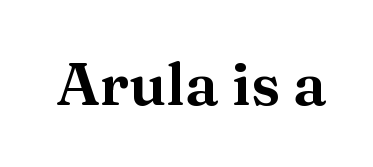
The image shows 60 px serif type, upright; set normal letter spacing, not underlined; medium stroke contrast and a medium x-height.
